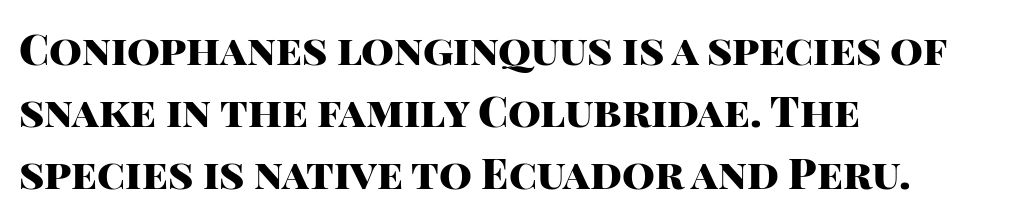
These lines stack with their left ends in a neat column. This is heavy type, rendered in bold. Each letter's strokes conclude bluntly, with no projecting serifs. Honestly, the letter spacing is just normal — you wouldn't notice it. These lines are rendered in a variable-pitch font. Nobody drew a line under any word here.
